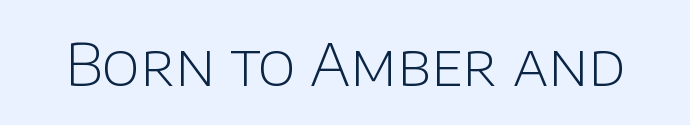
Note the varied advance widths — an 'i' is clearly narrower than an 'm'. Nothing unusual about the tracking: characters are spaced as the font intends. These glyphs show unthickened strokes, regular width or finer. The axis of the letterforms is exactly vertical. Letters rest on an invisible, unmarked baseline.
